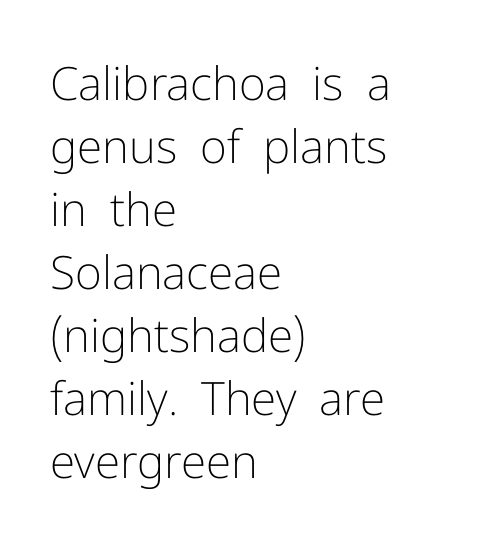
Q: Is the text bold? A: No.
Q: Is the text italic (slanted)? A: No, it is upright.
Q: Is the typeface a serif or a sans-serif typeface? A: Sans-serif.
Q: Is the text underlined? A: No.
Q: How is the paragraph aligned? A: Left-aligned.
Q: Is the spacing between letters normal or unusually wide? A: Normal.
Q: Is the spacing between lines tight, normal or loose? A: Normal.
Q: Width (condensed, normal, or wide)? A: Normal.
Q: Stroke contrast? A: Low.
Q: x-height? A: Medium.
Q: Monospaced? A: No.
